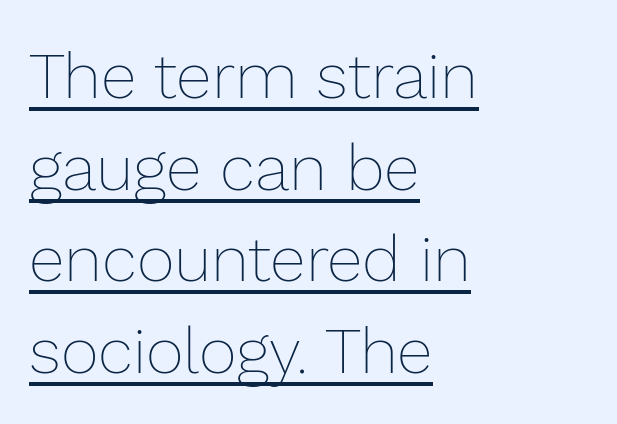
{"italic": "no", "bold": "no", "weight": "thin", "width": "normal", "stroke_contrast": "low", "x_height": "medium", "monospaced": "no", "underline": "yes", "align": "left", "line_spacing": "normal", "line_spacing_ratio": 1.41, "letter_spacing": "normal", "letter_spacing_em": 0.0, "glyph_px": 65}
